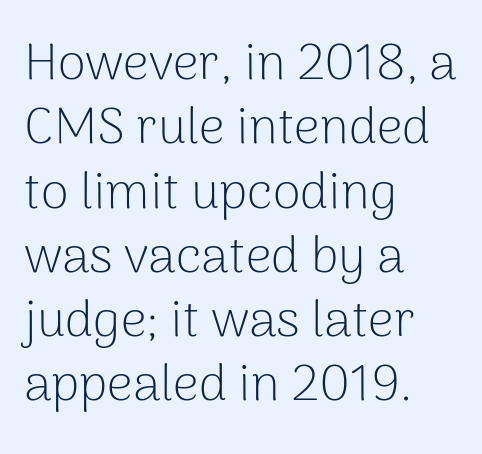
Q: Is the text bold? A: No.
Q: Is the text italic (slanted)? A: No, it is upright.
Q: Is the typeface a serif or a sans-serif typeface? A: Sans-serif.
Q: Is the text underlined? A: No.
Q: How is the paragraph aligned? A: Left-aligned.
Q: Is the spacing between letters normal or unusually wide? A: Normal.
Q: Is the spacing between lines tight, normal or loose? A: Normal.
Q: Width (condensed, normal, or wide)? A: Normal.
Q: Stroke contrast? A: Low.
Q: x-height? A: Medium.
Q: Monospaced? A: No.
